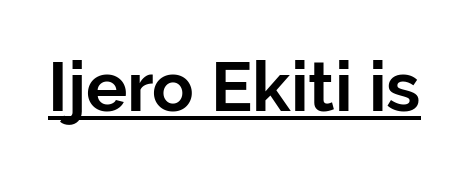
Q: Is the text italic (slanted)? A: No, it is upright.
Q: Is the typeface a serif or a sans-serif typeface? A: Sans-serif.
Q: Is the text underlined? A: Yes.
Q: Is the spacing between letters normal or unusually wide? A: Normal.
Q: Width (condensed, normal, or wide)? A: Normal.
Q: Stroke contrast? A: Low.
Q: x-height? A: Medium.
Q: Monospaced? A: No.
